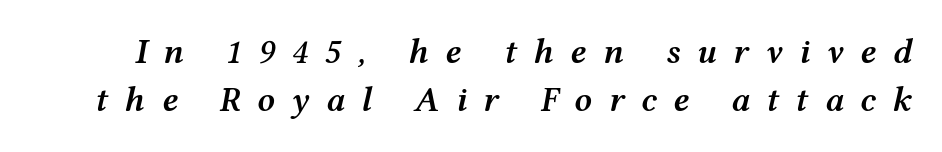
The image shows 35 px semibold, wide type, italic (leaning right); set normal line spacing (1.38x), unusually wide letter spacing (+0.47 em), not underlined; medium stroke contrast and a medium x-height.
